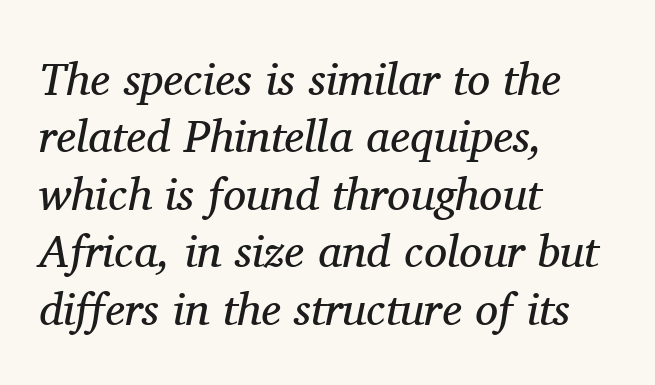
{"serif": "yes", "italic": "yes", "lean": "right", "slant_degrees": 11, "bold": "no", "weight": "regular", "width": "normal", "stroke_contrast": "medium", "x_height": "medium", "monospaced": "no", "underline": "no", "align": "left", "line_spacing": "normal", "line_spacing_ratio": 1.25, "letter_spacing": "normal", "letter_spacing_em": 0.0, "glyph_px": 46}
